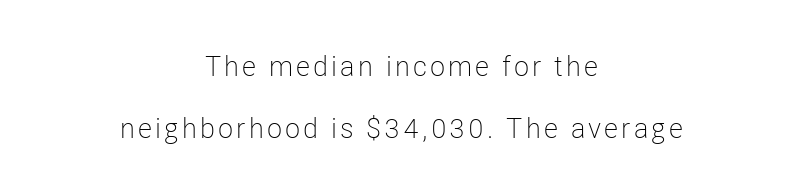
The face used here is proportionally spaced, like ordinary book or web type. Which margin do the lines hug? Neither — every line sits in the middle. No italicization has been applied; the sample stays upright. Stems and bowls with no extra thickness — not bold. No word sits above an underline. This block would shrink considerably if given ordinary leading; it's expanded now.
